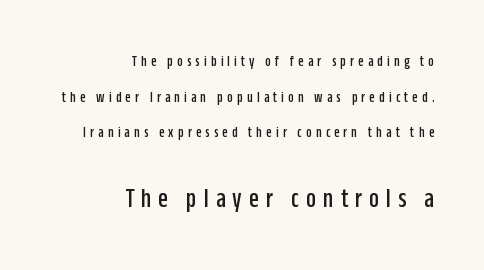
How are the letters spaced? Widely, with obvious added tracking. The passage shown is typed in a proportional face where columns would drift. The typeface chosen for these lines omits serifs. Line endings align vertically; line beginnings do not.
